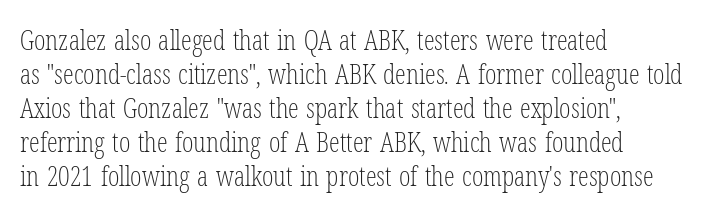
Vertically, the passage feels balanced, rows spaced as you'd expect. The strip under each line holds only bare page. Weight: in the light-to-regular range. Glyph-to-glyph distance matches everyday printed text.
